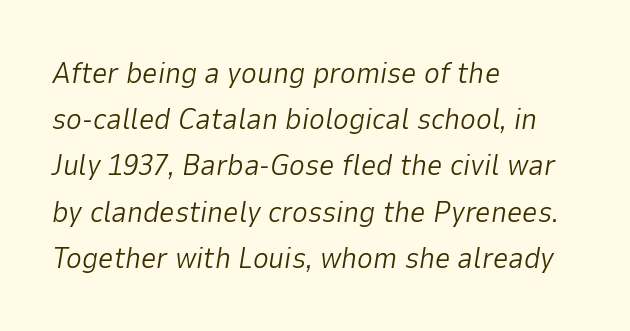
The image shows 30 px light type, italic (leaning right); set left-aligned, normal line spacing (1.54x), normal letter spacing, not underlined; low stroke contrast and a medium x-height.
